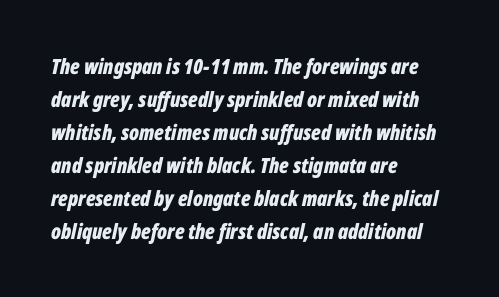
In terms of leading, this rendering sits right in the middle. Rule under the text: the space is simply empty. Observe the ordinary spacing: letters are neighbours, not strangers. Yep, that's italic — everything's leaning.
